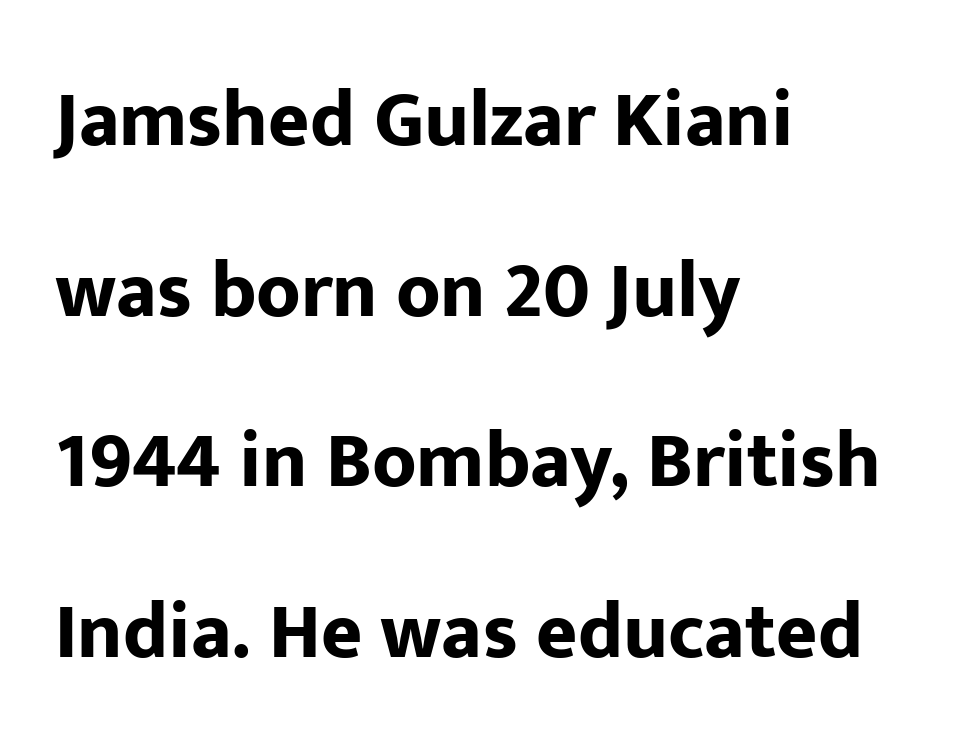
The image shows 79 px bold sans-serif type, upright; set left-aligned, loose line spacing (2.16x), normal letter spacing, not underlined; low stroke contrast and a medium x-height.
